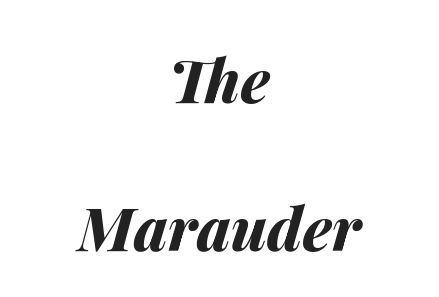
Q: Is the text bold? A: Yes.
Q: Is the text italic (slanted)? A: Yes, it leans right by about 14 degrees.
Q: Is the text underlined? A: No.
Q: How is the paragraph aligned? A: Centered.
Q: Is the spacing between letters normal or unusually wide? A: Normal.
Q: Is the spacing between lines tight, normal or loose? A: Loose.
Q: Width (condensed, normal, or wide)? A: Normal.
Q: Stroke contrast? A: Medium.
Q: x-height? A: Medium.
Q: Monospaced? A: No.
